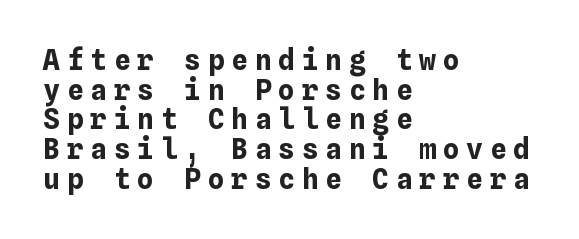
The glyphs have the mass of a bold cut. Words appear elongated and porous because spacing is wide. Horizontal alignment here is leftward, the default for most running prose. How would I describe the line gaps? Narrow and economical. The area under the type is left untouched.
